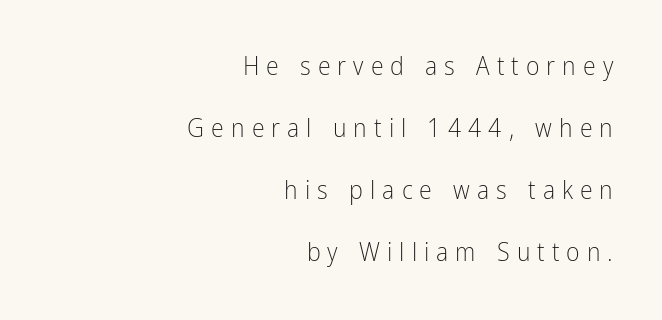
Q: Is the text bold? A: No.
Q: Is the text italic (slanted)? A: No, it is upright.
Q: Is the text underlined? A: No.
Q: How is the paragraph aligned? A: Right-aligned.
Q: Is the spacing between letters normal or unusually wide? A: Unusually wide.
Q: Is the spacing between lines tight, normal or loose? A: Loose.
